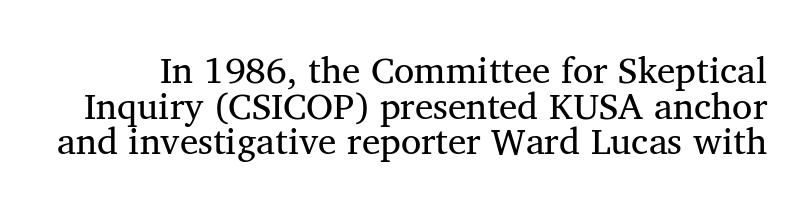
Q: Is the text bold? A: No.
Q: Is the typeface a serif or a sans-serif typeface? A: Serif.
Q: Is the text underlined? A: No.
Q: Is the spacing between letters normal or unusually wide? A: Normal.
Q: Is the spacing between lines tight, normal or loose? A: Tight.
Q: Width (condensed, normal, or wide)? A: Normal.
Q: Stroke contrast? A: Medium.
Q: x-height? A: Medium.
Q: Monospaced? A: No.
